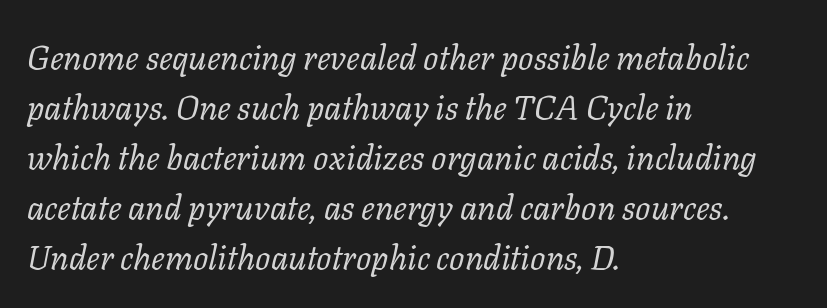
Q: Is the text bold? A: No.
Q: Is the text italic (slanted)? A: Yes, it leans right by about 11 degrees.
Q: Is the typeface a serif or a sans-serif typeface? A: Serif.
Q: Is the text underlined? A: No.
Q: How is the paragraph aligned? A: Left-aligned.
Q: Is the spacing between letters normal or unusually wide? A: Normal.
Q: Is the spacing between lines tight, normal or loose? A: Normal.
Q: Width (condensed, normal, or wide)? A: Normal.
Q: Stroke contrast? A: Low.
Q: x-height? A: Medium.
Q: Monospaced? A: No.
